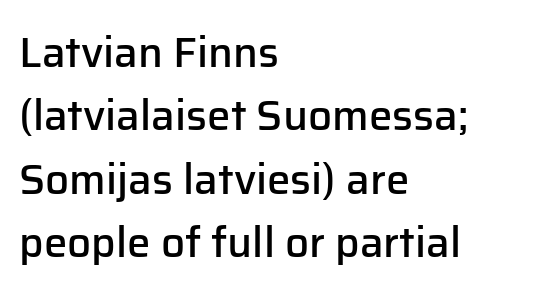
{"serif": "no", "italic": "no", "bold": "semi", "weight": "semibold", "width": "normal", "stroke_contrast": "low", "x_height": "medium", "monospaced": "no", "underline": "no", "align": "left", "line_spacing": "normal", "line_spacing_ratio": 1.51, "letter_spacing": "normal", "letter_spacing_em": 0.0, "glyph_px": 42}
